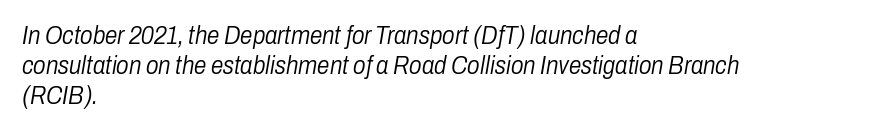
The image shows 25 px text type, italic (leaning right); set left-aligned, line spacing 1.21x, normal letter spacing, not underlined.
